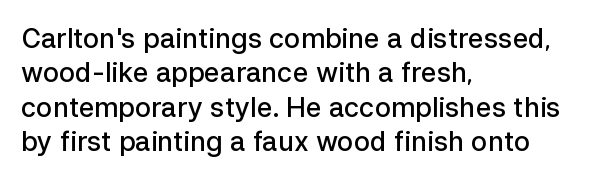
Left-aligned paragraph, ragged on the right. Nope, not italic — everything's standing straight. Strokes here are thickened, but only to semibold level. The leading is moderate, giving the passage an even texture.
